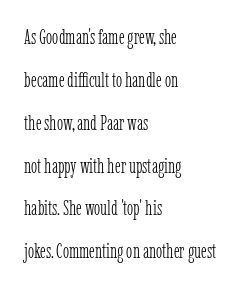
Q: Is the text bold? A: No.
Q: Is the text italic (slanted)? A: No, it is upright.
Q: Is the text underlined? A: No.
Q: How is the paragraph aligned? A: Left-aligned.
Q: Is the spacing between letters normal or unusually wide? A: Normal.
Q: Is the spacing between lines tight, normal or loose? A: Loose.
